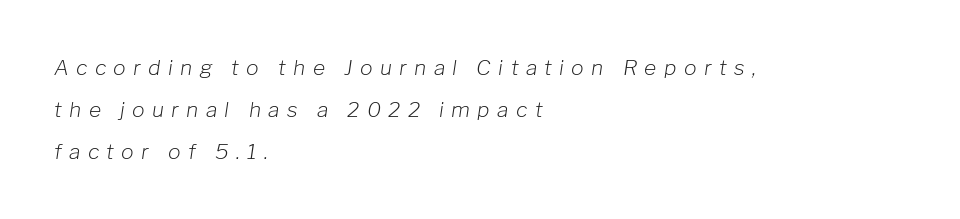
The image shows 21 px text type, italic (leaning right); set left-aligned, loose line spacing (1.99x), unusually wide letter spacing (+0.35 em), not underlined.
